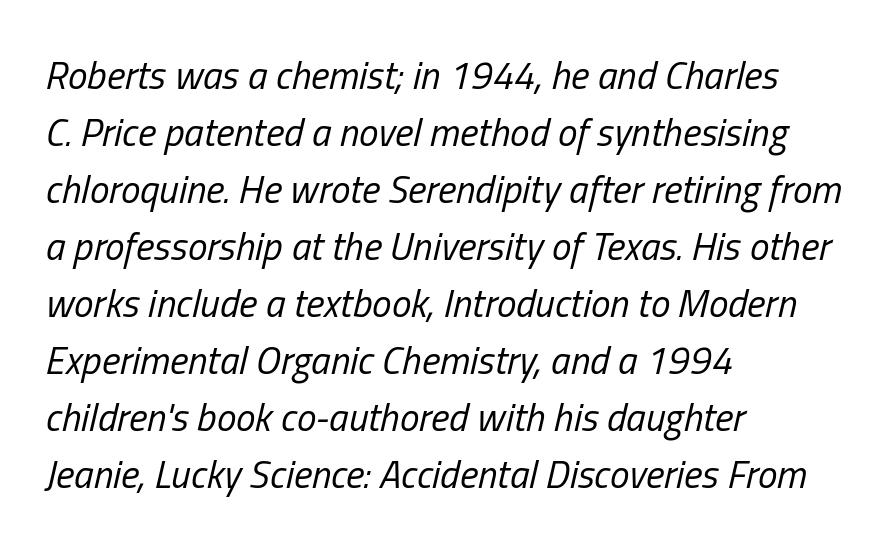
{"italic": "yes", "lean": "right", "slant_degrees": 13, "bold": "no", "weight": "regular", "width": "condensed", "stroke_contrast": "low", "x_height": "medium", "monospaced": "no", "underline": "no", "align": "left", "line_spacing": "normal", "line_spacing_ratio": 1.46, "letter_spacing": "normal", "letter_spacing_em": 0.0, "glyph_px": 39}
